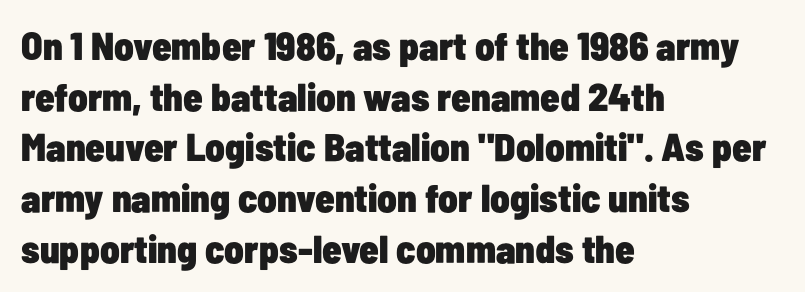
Q: Is the text bold? A: Yes.
Q: Is the text italic (slanted)? A: No, it is upright.
Q: Is the typeface a serif or a sans-serif typeface? A: Sans-serif.
Q: Is the text underlined? A: No.
Q: How is the paragraph aligned? A: Left-aligned.
Q: Is the spacing between letters normal or unusually wide? A: Normal.
Q: Is the spacing between lines tight, normal or loose? A: Normal.
Q: Width (condensed, normal, or wide)? A: Condensed.
Q: Stroke contrast? A: Low.
Q: x-height? A: Medium.
Q: Monospaced? A: No.
